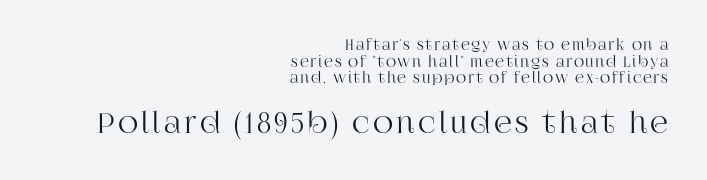
The image shows 28 px serif type, upright; set right-aligned, line spacing 1.19x, not underlined; the second (bottom) block is 2.0x larger; high stroke contrast and a large x-height.
